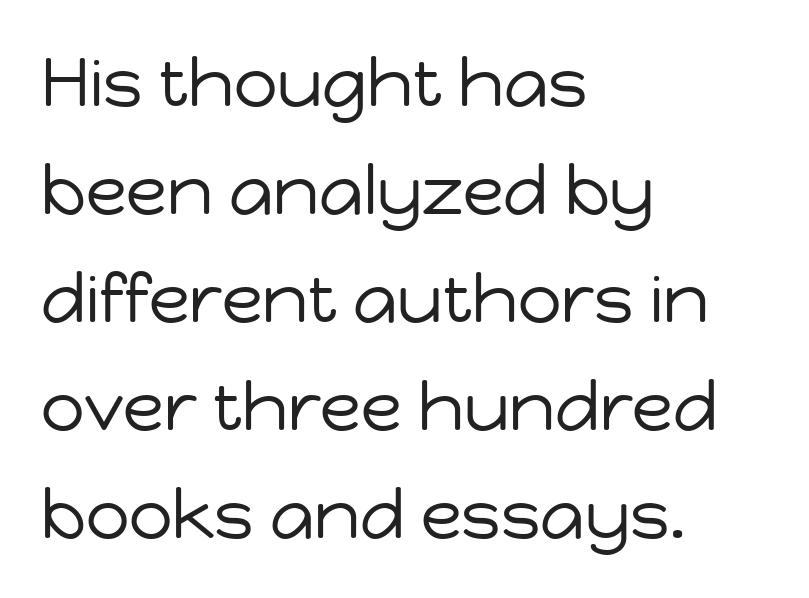
The image shows 68 px regular-weight sans-serif type, upright; set left-aligned, normal line spacing (1.59x), normal letter spacing, not underlined; low stroke contrast and a medium x-height.
